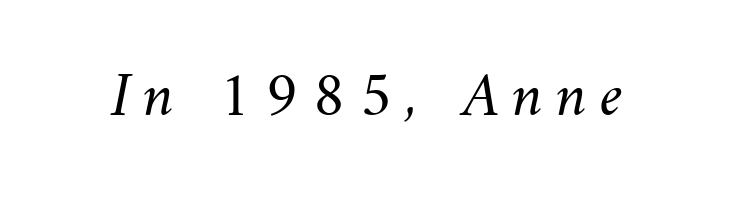
The image shows 64 px light type; set unusually wide letter spacing (+0.2 em), not underlined; medium stroke contrast and a small x-height.
